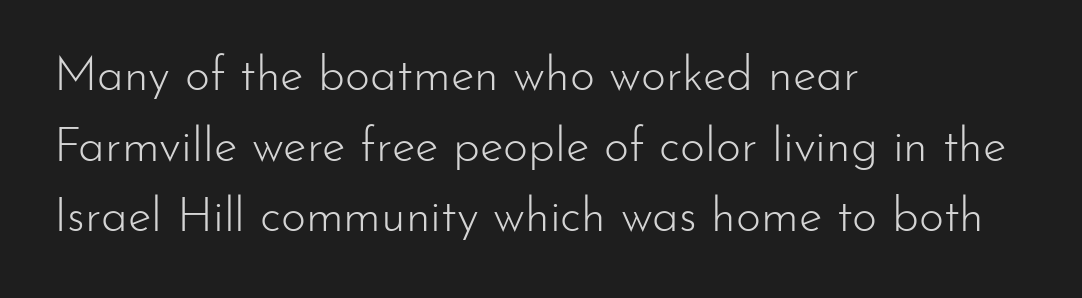
The image shows 48 px light sans-serif type, upright; set left-aligned, normal line spacing (1.47x), normal letter spacing, not underlined; low stroke contrast and a small x-height.
